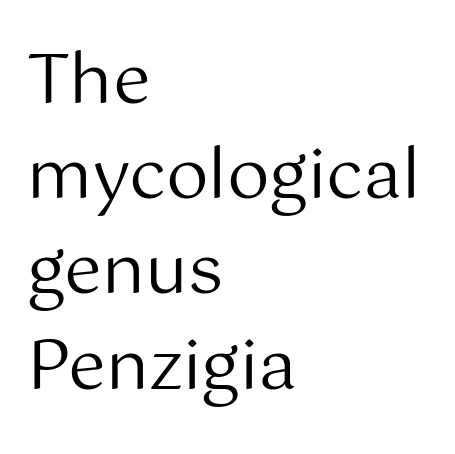
Q: Is the text bold? A: No.
Q: Is the text italic (slanted)? A: No, it is upright.
Q: Is the typeface a serif or a sans-serif typeface? A: Sans-serif.
Q: Is the text underlined? A: No.
Q: How is the paragraph aligned? A: Left-aligned.
Q: Is the spacing between letters normal or unusually wide? A: Normal.
Q: Is the spacing between lines tight, normal or loose? A: Normal.
Q: Width (condensed, normal, or wide)? A: Normal.
Q: Stroke contrast? A: Medium.
Q: x-height? A: Medium.
Q: Monospaced? A: No.
